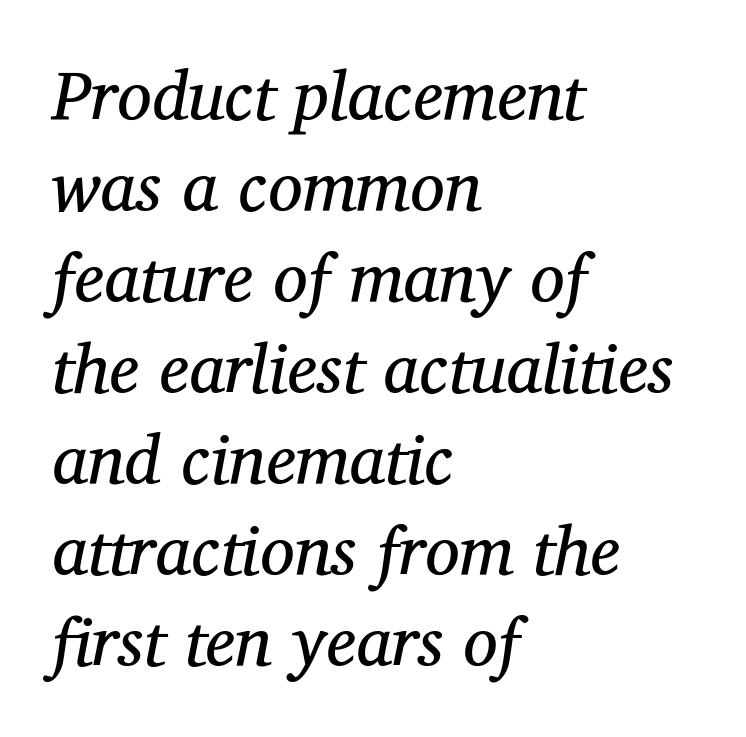
{"serif": "yes", "italic": "yes", "lean": "right", "slant_degrees": 12, "bold": "no", "weight": "regular", "width": "normal", "stroke_contrast": "medium", "x_height": "medium", "monospaced": "no", "underline": "no", "align": "left", "line_spacing": "normal", "line_spacing_ratio": 1.32, "letter_spacing": "normal", "letter_spacing_em": 0.0, "glyph_px": 69}
